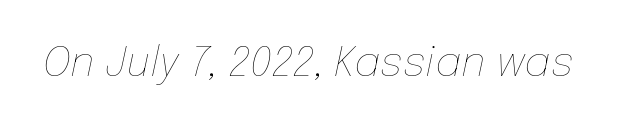
Does the lettering tilt? It does — this is italic. This rendering leaves character spacing at its baseline value. Is this a heavy cut? Hardly; it is regular or lighter. Underline: absent.
